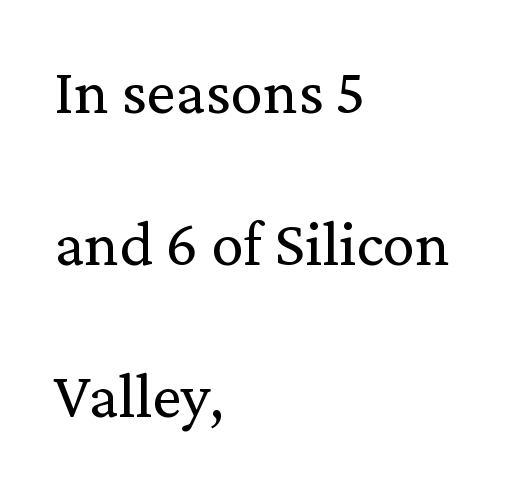
{"serif": "yes", "italic": "no", "bold": "no", "weight": "regular", "width": "normal", "stroke_contrast": "medium", "x_height": "medium", "monospaced": "no", "underline": "no", "align": "left", "line_spacing": "loose", "line_spacing_ratio": 2.34, "letter_spacing": "normal", "letter_spacing_em": 0.0, "glyph_px": 65}
